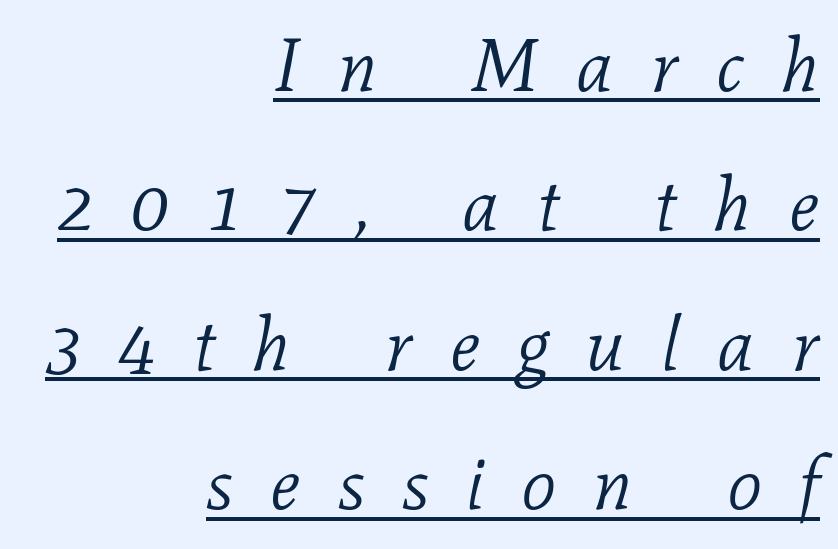
Q: Is the text bold? A: No.
Q: Is the text italic (slanted)? A: Yes, it leans right by about 11 degrees.
Q: Is the typeface a serif or a sans-serif typeface? A: Serif.
Q: Is the text underlined? A: Yes.
Q: How is the paragraph aligned? A: Right-aligned.
Q: Is the spacing between letters normal or unusually wide? A: Unusually wide.
Q: Width (condensed, normal, or wide)? A: Normal.
Q: Stroke contrast? A: Low.
Q: x-height? A: Medium.
Q: Monospaced? A: No.
